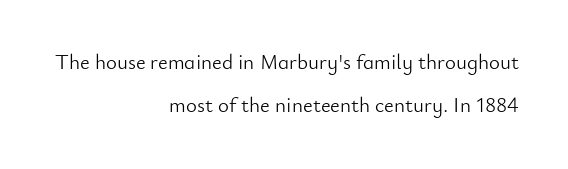
{"italic": "no", "bold": "no", "underline": "no", "align": "right", "line_spacing": "loose", "line_spacing_ratio": 2.05, "letter_spacing": "normal", "letter_spacing_em": 0.0, "glyph_px": 21}
